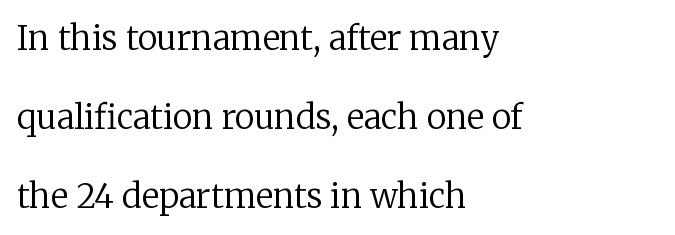
Q: Is the text bold? A: No.
Q: Is the text italic (slanted)? A: No, it is upright.
Q: Is the typeface a serif or a sans-serif typeface? A: Serif.
Q: Is the text underlined? A: No.
Q: How is the paragraph aligned? A: Left-aligned.
Q: Is the spacing between letters normal or unusually wide? A: Normal.
Q: Is the spacing between lines tight, normal or loose? A: Loose.
Q: Width (condensed, normal, or wide)? A: Normal.
Q: Stroke contrast? A: Low.
Q: x-height? A: Medium.
Q: Monospaced? A: No.
